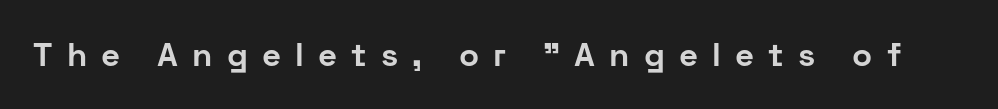
{"serif": "no", "italic": "no", "bold": "yes", "weight": "bold", "width": "normal", "stroke_contrast": "low", "x_height": "medium", "monospaced": "no", "underline": "no", "letter_spacing": "wide", "letter_spacing_em": 0.43, "glyph_px": 33}
